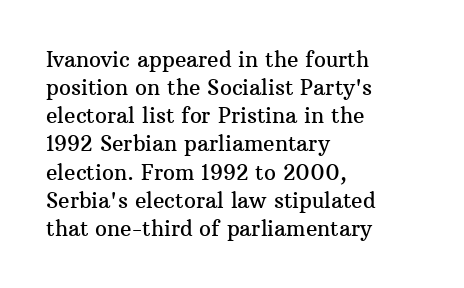
Q: Is the text italic (slanted)? A: No, it is upright.
Q: Is the text underlined? A: No.
Q: How is the paragraph aligned? A: Left-aligned.
Q: Is the spacing between letters normal or unusually wide? A: Normal.
Q: Is the spacing between lines tight, normal or loose? A: Normal.
